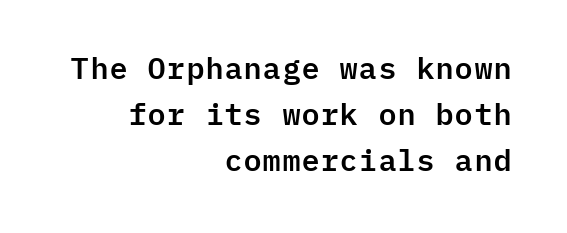
Q: Is the text italic (slanted)? A: No, it is upright.
Q: Is the typeface a serif or a sans-serif typeface? A: Sans-serif.
Q: Is the text underlined? A: No.
Q: How is the paragraph aligned? A: Right-aligned.
Q: Is the spacing between letters normal or unusually wide? A: Normal.
Q: Is the spacing between lines tight, normal or loose? A: Normal.
Q: Width (condensed, normal, or wide)? A: Normal.
Q: Stroke contrast? A: Low.
Q: x-height? A: Medium.
Q: Monospaced? A: Yes.
